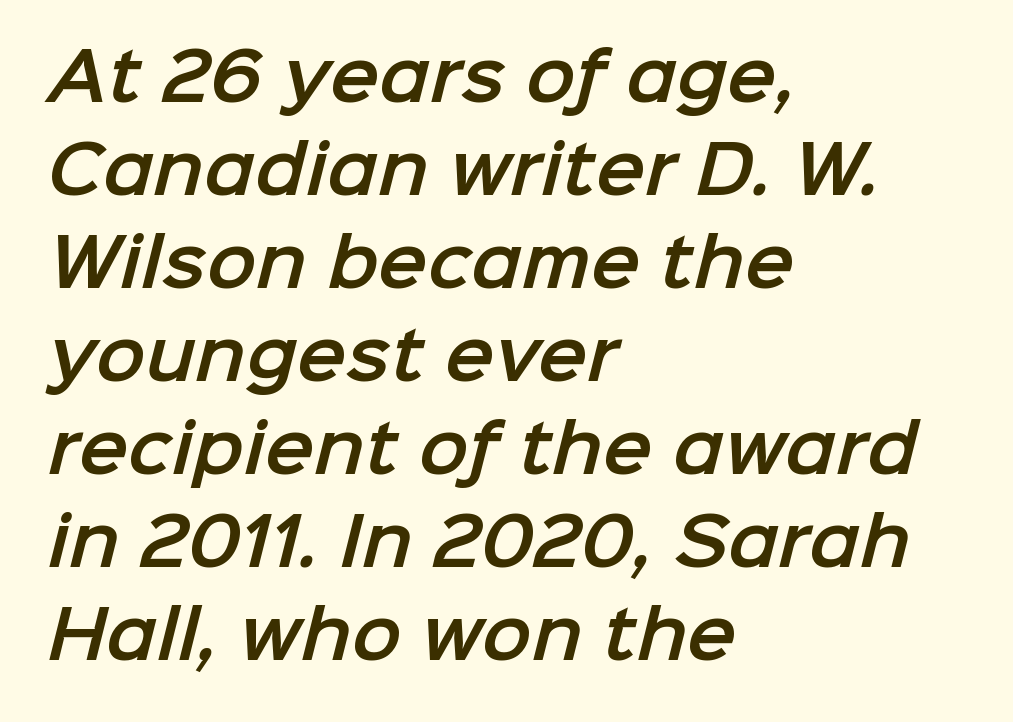
Q: Is the typeface a serif or a sans-serif typeface? A: Sans-serif.
Q: Is the text underlined? A: No.
Q: How is the paragraph aligned? A: Left-aligned.
Q: Is the spacing between letters normal or unusually wide? A: Normal.
Q: Is the spacing between lines tight, normal or loose? A: Normal.
Q: Width (condensed, normal, or wide)? A: Normal.
Q: Stroke contrast? A: Low.
Q: x-height? A: Medium.
Q: Monospaced? A: No.
